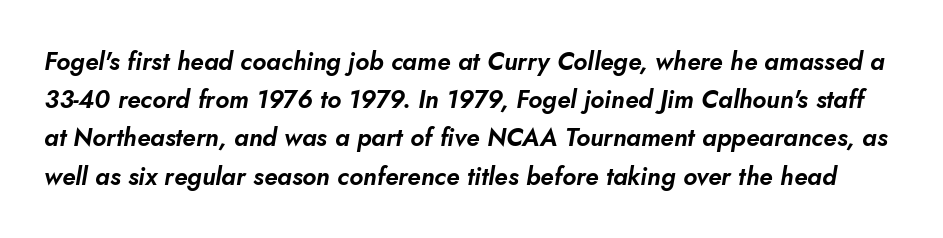
Caption: standard tracking, unaltered. Vertically, the passage feels balanced, rows spaced as you'd expect. Italic? Definitely — the glyphs are oblique. Just letters on the line, the space beneath them empty.
